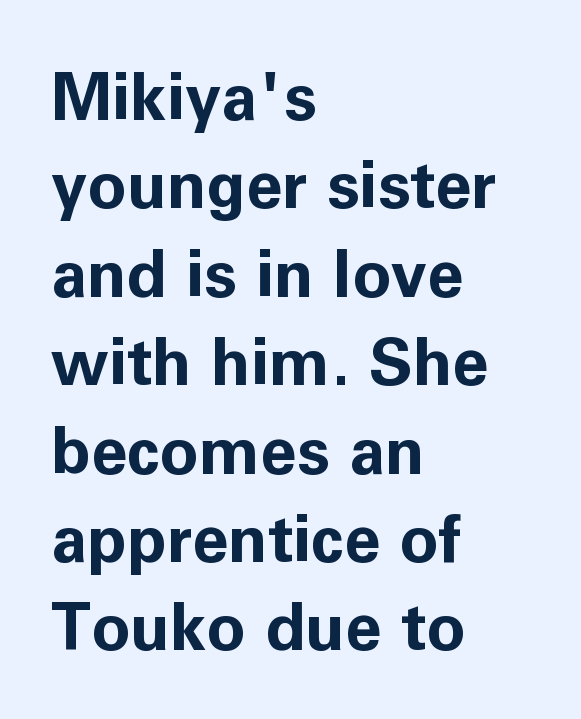
{"serif": "no", "italic": "no", "bold": "yes", "weight": "bold", "width": "normal", "stroke_contrast": "low", "x_height": "medium", "monospaced": "no", "underline": "no", "align": "left", "line_spacing": "normal", "line_spacing_ratio": 1.36, "letter_spacing": "normal", "letter_spacing_em": 0.0, "glyph_px": 65}
